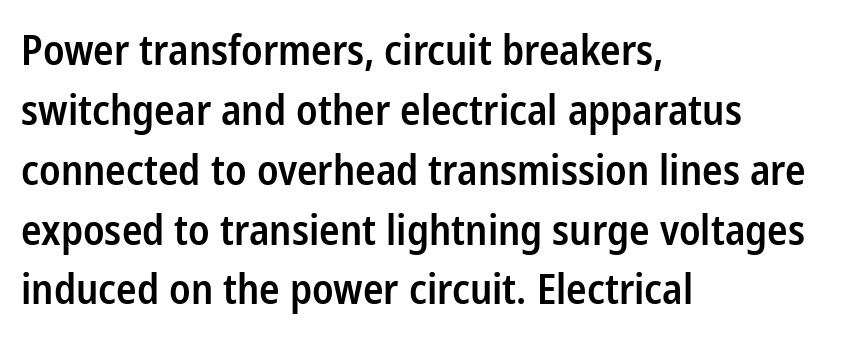
The image shows 41 px semibold, condensed sans-serif type, upright; set left-aligned, normal line spacing (1.46x), normal letter spacing, not underlined; low stroke contrast and a medium x-height.
